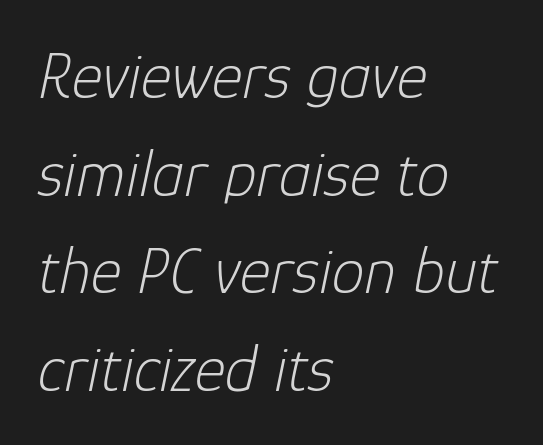
The image shows 66 px light type, italic (leaning right); set left-aligned, normal line spacing (1.48x), normal letter spacing, not underlined; low stroke contrast and a medium x-height.
